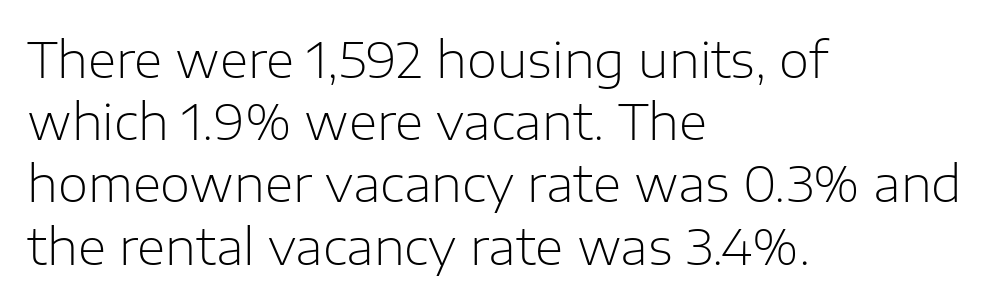
The image shows 49 px light sans-serif type, upright; set left-aligned, normal line spacing (1.27x), normal letter spacing, not underlined; low stroke contrast and a medium x-height.
